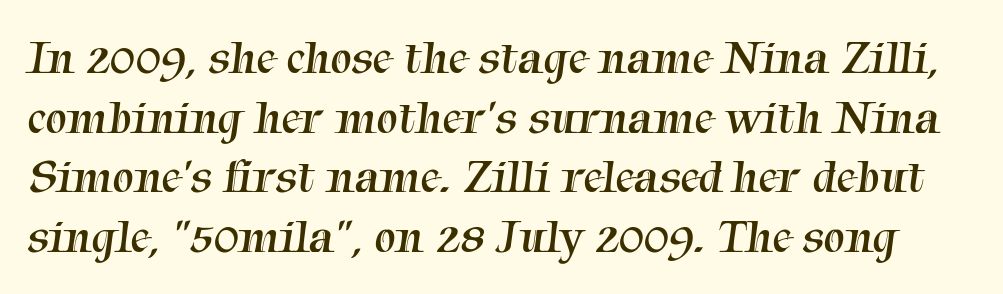
The image shows 48 px regular-weight serif type; set line spacing 1.24x, normal letter spacing, not underlined; medium stroke contrast and a medium x-height.
